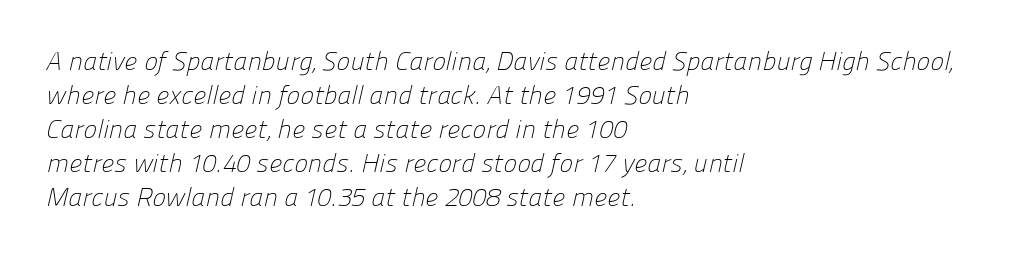
Regarding leading, the lines here are spaced in the standard way. These glyphs show unthickened strokes, regular width or finer. Quick note: underline off. Tracking here is standard; glyphs follow each other at the usual distance.
